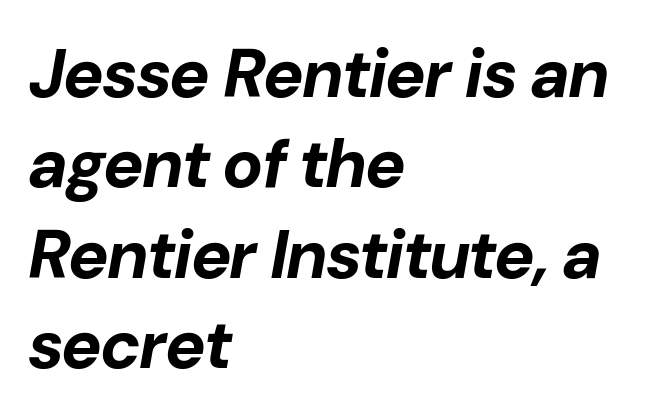
{"italic": "yes", "lean": "right", "slant_degrees": 10, "bold": "yes", "weight": "bold", "width": "normal", "stroke_contrast": "low", "x_height": "medium", "monospaced": "no", "underline": "no", "align": "left", "line_spacing": "normal", "line_spacing_ratio": 1.33, "letter_spacing": "normal", "letter_spacing_em": 0.0, "glyph_px": 68}
